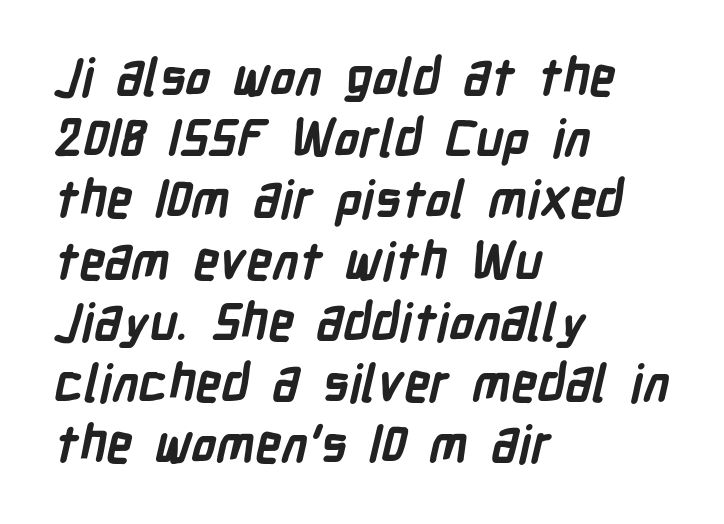
Looks like regular typesetting: each glyph gets only the width it needs. A dark, heavy texture on the line: the type is bold. No feet cap the strokes, marking this as sans-serif type. Letters rest on an invisible, unmarked baseline. Short and long lines alike share a common starting point at left.
